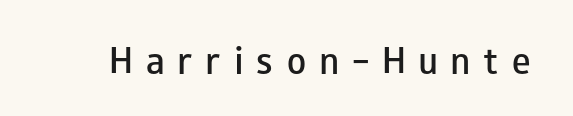
{"serif": "no", "italic": "no", "bold": "semi", "weight": "semibold", "width": "wide", "stroke_contrast": "low", "x_height": "small", "monospaced": "no", "underline": "no", "letter_spacing": "wide", "letter_spacing_em": 0.44, "glyph_px": 31}
